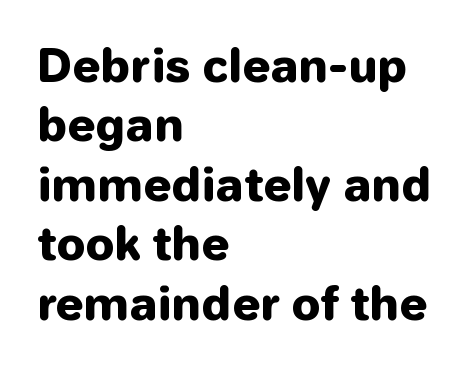
The image shows 45 px heavy sans-serif type, upright; set left-aligned, normal line spacing (1.32x), normal letter spacing, not underlined; low stroke contrast and a medium x-height.
